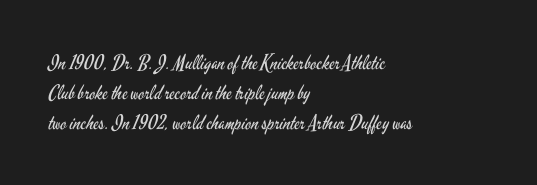
Rule under the text: the space is simply empty. This rendering leaves character spacing at its baseline value. If you drew a ruler down the left edge, every line would touch it. Is there much room between lines? A standard amount, neither cramped nor airy. This reads as an unemphasized weight, regular at the heaviest.
